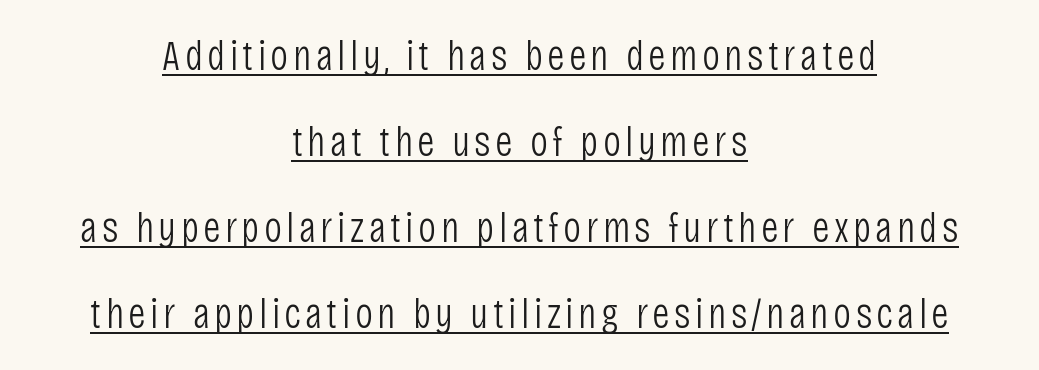
Q: Is the text bold? A: No.
Q: Is the text italic (slanted)? A: No, it is upright.
Q: Is the typeface a serif or a sans-serif typeface? A: Sans-serif.
Q: Is the text underlined? A: Yes.
Q: How is the paragraph aligned? A: Centered.
Q: Is the spacing between lines tight, normal or loose? A: Loose.
Q: Width (condensed, normal, or wide)? A: Condensed.
Q: Stroke contrast? A: Low.
Q: x-height? A: Large.
Q: Monospaced? A: No.
